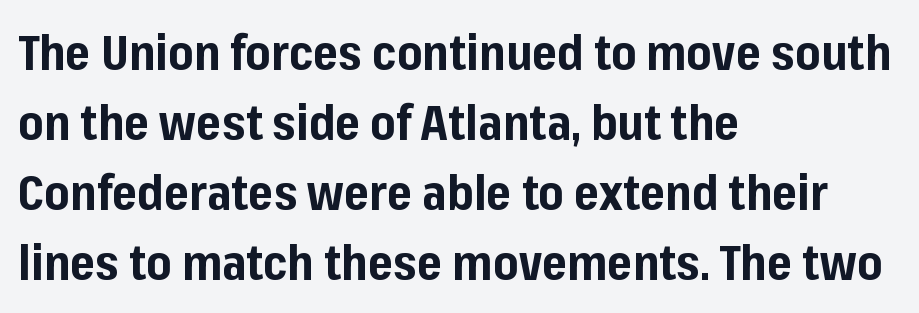
{"serif": "no", "italic": "no", "bold": "yes", "weight": "bold", "width": "normal", "stroke_contrast": "low", "x_height": "medium", "monospaced": "no", "underline": "no", "align": "left", "line_spacing": "normal", "line_spacing_ratio": 1.46, "letter_spacing": "normal", "letter_spacing_em": 0.0, "glyph_px": 48}
